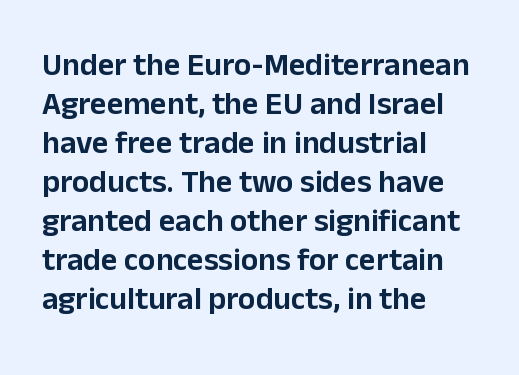
The passage shown is typed in a proportional face where columns would drift. Italic: no, the glyphs are upright roman. Lines of text with bare space underneath. Compared with a centered layout, this one pins lines to the left instead. Nothing sits at the stroke ends, so this counts as sans-serif. The rendering keeps characters at their native spacing.
